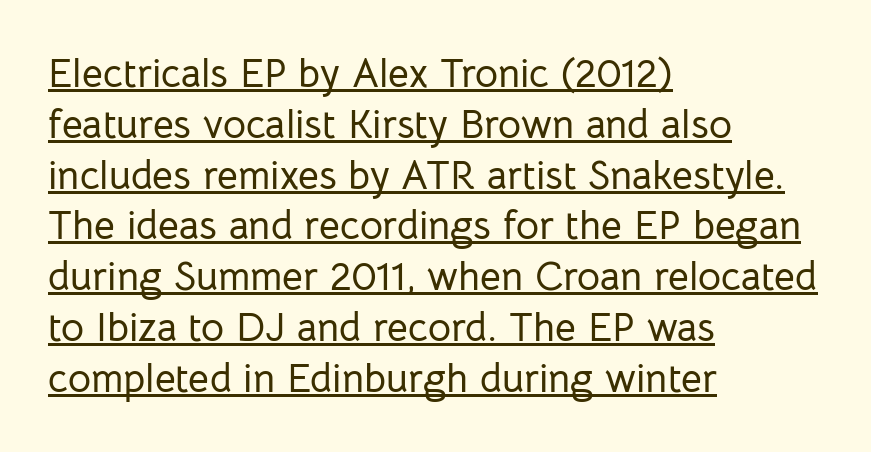
{"serif": "no", "italic": "no", "width": "normal", "stroke_contrast": "low", "x_height": "medium", "monospaced": "no", "underline": "yes", "align": "left", "line_spacing": "normal", "line_spacing_ratio": 1.27, "letter_spacing": "normal", "letter_spacing_em": 0.0, "glyph_px": 40}
